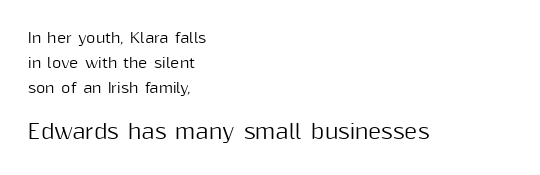
{"italic": "no", "underline": "no", "align": "left", "line_spacing_ratio": 1.77, "letter_spacing": "normal", "letter_spacing_em": 0.0, "larger_block": "second", "size_ratio": 1.43, "glyph_px": 20}
